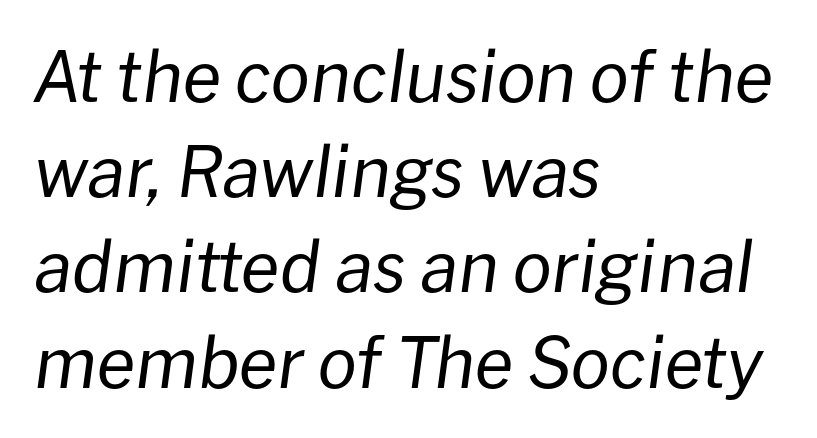
Q: Is the text bold? A: No.
Q: Is the text italic (slanted)? A: Yes, it leans right by about 8 degrees.
Q: Is the text underlined? A: No.
Q: How is the paragraph aligned? A: Left-aligned.
Q: Is the spacing between letters normal or unusually wide? A: Normal.
Q: Is the spacing between lines tight, normal or loose? A: Normal.
Q: Width (condensed, normal, or wide)? A: Normal.
Q: Stroke contrast? A: Low.
Q: x-height? A: Medium.
Q: Monospaced? A: No.
